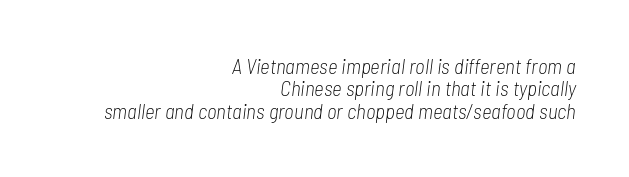
Compared with typical paragraphs, the rows here are closer together. The font's italic variant was chosen for this text. The face looks like a standard text weight, possibly lighter. This sample uses plain, unmodified letter spacing. The string is rendered with underlining switched off.
